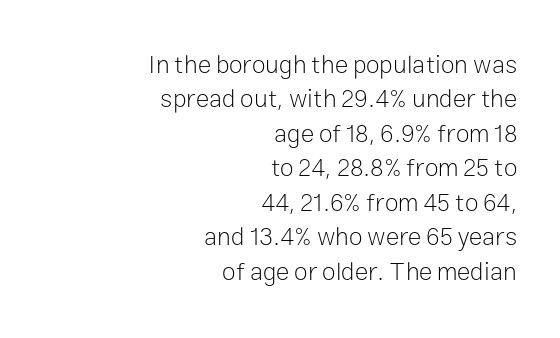
Leftover space on each line is placed entirely before the opening word. How are the letters spaced? Ordinarily, with no added tracking. This block has exactly the height ordinary leading produces. Posture: upright roman. Bold? No — there's no thickening of the strokes.
